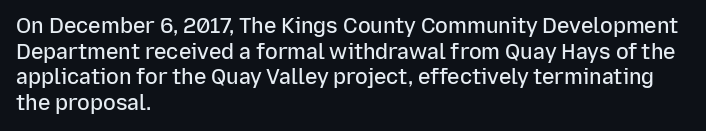
The image shows 21 px text type, upright; set left-aligned, line spacing 1.22x, normal letter spacing, not underlined.
